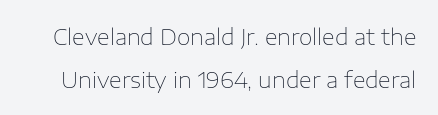
{"italic": "no", "bold": "no", "underline": "no", "line_spacing": "loose", "line_spacing_ratio": 1.95, "letter_spacing": "normal", "letter_spacing_em": 0.0, "glyph_px": 22}
